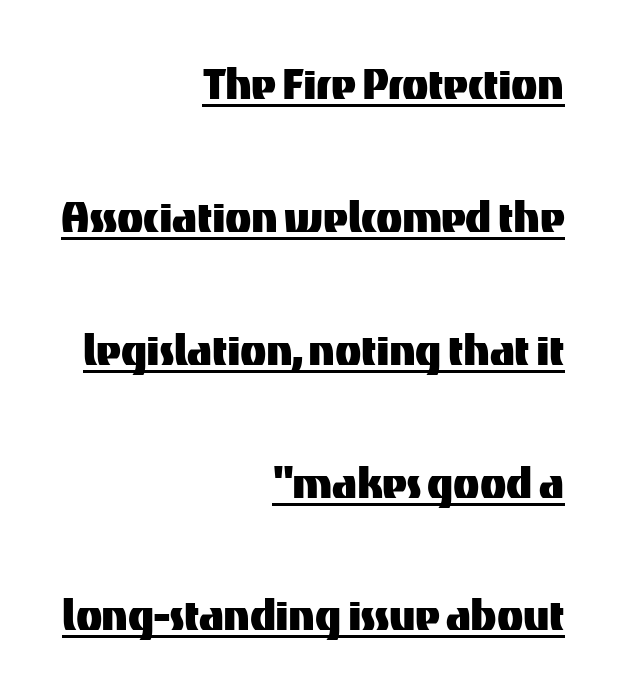
{"serif": "no", "italic": "no", "width": "normal", "stroke_contrast": "medium", "x_height": "medium", "monospaced": "no", "underline": "yes", "align": "right", "line_spacing": "loose", "line_spacing_ratio": 2.46, "letter_spacing": "normal", "letter_spacing_em": 0.0, "glyph_px": 54}
